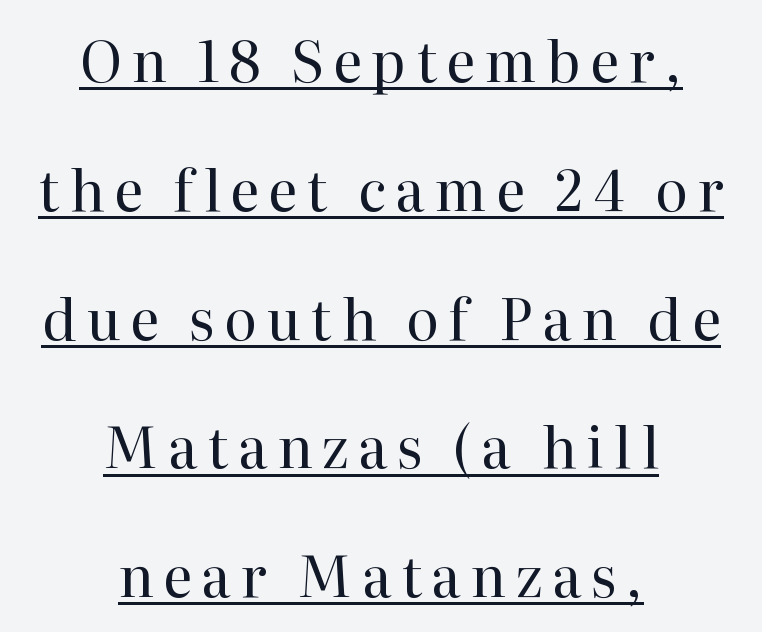
The image shows 56 px regular-weight serif type, upright; set centered, loose line spacing (2.3x), underlined; high stroke contrast and a medium x-height.
